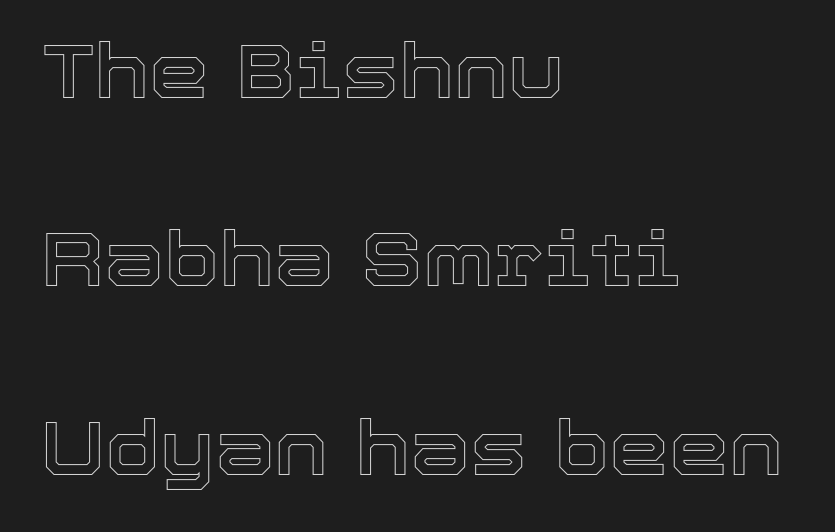
{"italic": "no", "width": "normal", "x_height": "medium", "monospaced": "no", "underline": "no", "align": "left", "line_spacing": "loose", "line_spacing_ratio": 2.48, "letter_spacing": "normal", "letter_spacing_em": 0.0, "glyph_px": 76}
